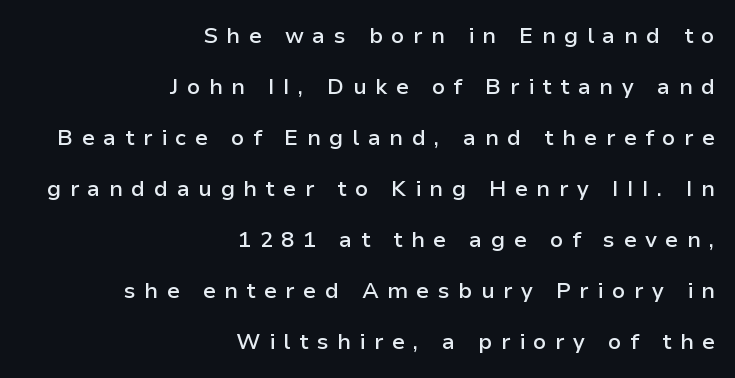
{"italic": "no", "bold": "semi", "underline": "no", "align": "right", "line_spacing": "loose", "line_spacing_ratio": 2.32, "letter_spacing": "wide", "letter_spacing_em": 0.38, "glyph_px": 22}
